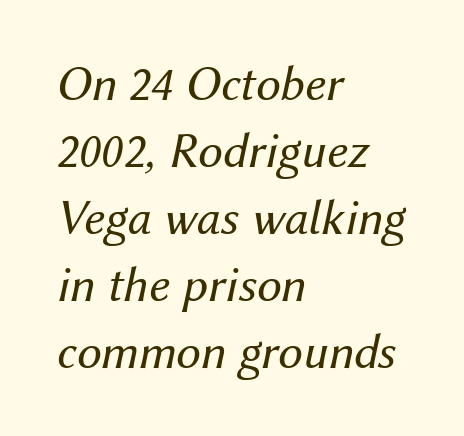
Only glyphs here, with clear space below each row. Reading down the block, your eye returns to a fixed left position each line. Compared with a typical body face, this is equally light or lighter still. This sample keeps an unexceptional amount of space between lines.
